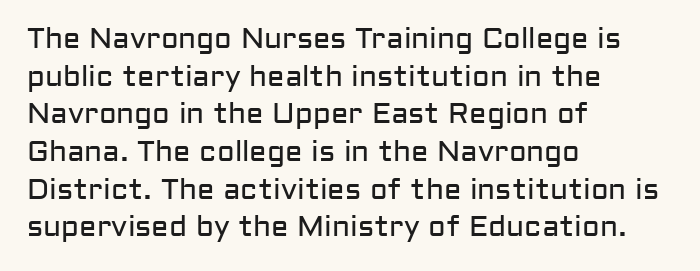
{"serif": "no", "italic": "no", "bold": "no", "weight": "regular", "width": "normal", "stroke_contrast": "low", "x_height": "medium", "monospaced": "no", "underline": "no", "align": "left", "line_spacing": "normal", "line_spacing_ratio": 1.3, "letter_spacing": "normal", "letter_spacing_em": 0.0, "glyph_px": 29}
